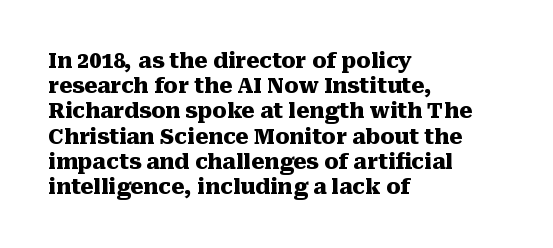
{"italic": "no", "bold": "yes", "underline": "no", "align": "left", "line_spacing_ratio": 1.2, "letter_spacing": "normal", "letter_spacing_em": 0.0, "glyph_px": 21}
